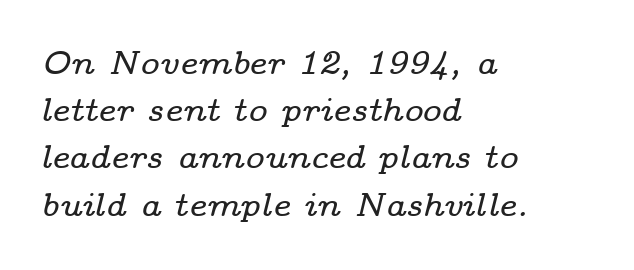
Clear beneath every line of the passage. The rendering anchors every line to the left-hand side. What kind of face is this? One with serifs. The lines sit at an ordinary, default distance from one another.
